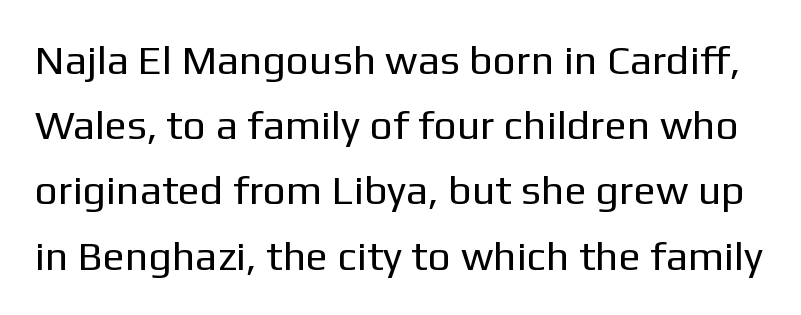
Q: Is the text bold? A: No.
Q: Is the text italic (slanted)? A: No, it is upright.
Q: Is the typeface a serif or a sans-serif typeface? A: Sans-serif.
Q: Is the text underlined? A: No.
Q: Is the spacing between letters normal or unusually wide? A: Normal.
Q: Is the spacing between lines tight, normal or loose? A: Normal.
Q: Width (condensed, normal, or wide)? A: Normal.
Q: Stroke contrast? A: Low.
Q: x-height? A: Medium.
Q: Monospaced? A: No.
